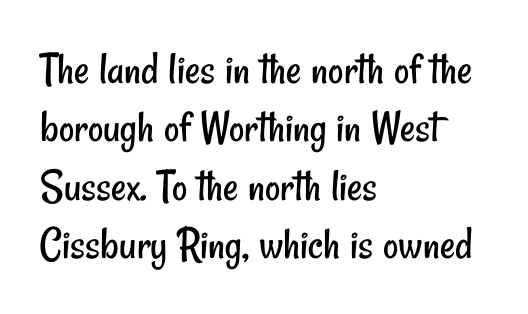
{"serif": "no", "bold": "no", "weight": "regular", "width": "condensed", "stroke_contrast": "low", "x_height": "small", "monospaced": "no", "underline": "no", "align": "left", "line_spacing_ratio": 1.24, "letter_spacing": "normal", "letter_spacing_em": 0.0, "glyph_px": 47}
